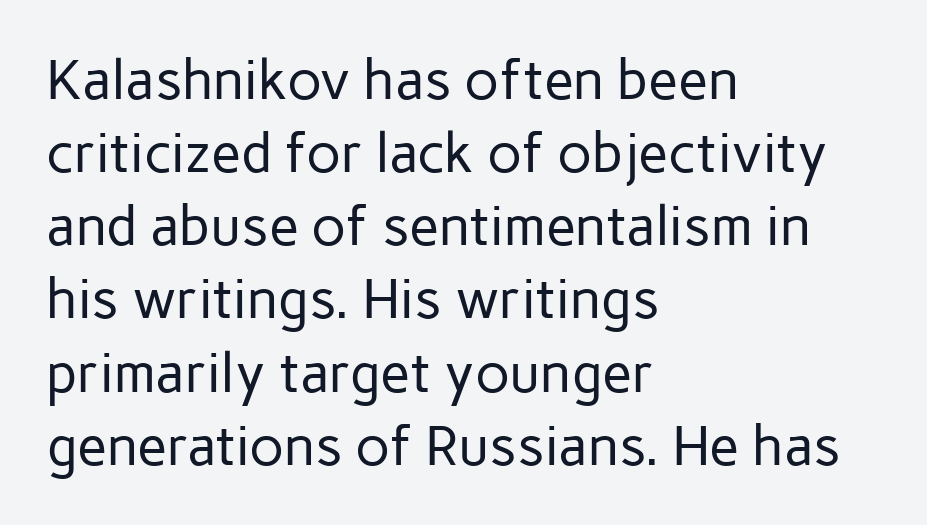
{"serif": "no", "italic": "no", "bold": "no", "weight": "regular", "width": "normal", "stroke_contrast": "low", "x_height": "medium", "monospaced": "no", "underline": "no", "align": "left", "line_spacing": "normal", "line_spacing_ratio": 1.33, "letter_spacing": "normal", "letter_spacing_em": 0.0, "glyph_px": 55}
